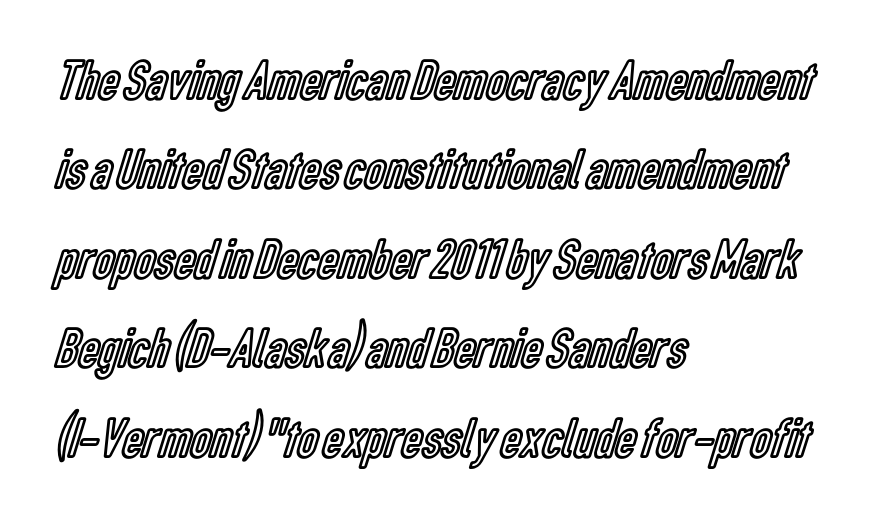
The passage shown is typed in a proportional face where columns would drift. The words here are not underlined. The paragraph shown leans on its left margin. The line texture is even and compact thanks to regular tracking.
